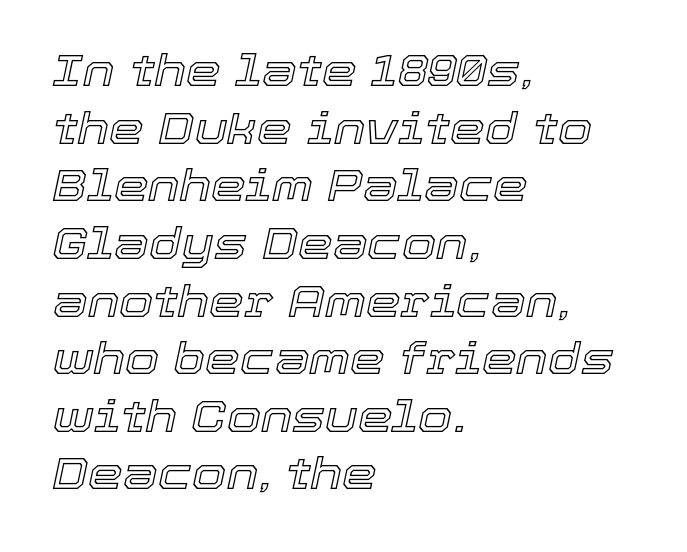
Q: Is the text italic (slanted)? A: Yes, it leans right by about 12 degrees.
Q: Is the text underlined? A: No.
Q: How is the paragraph aligned? A: Left-aligned.
Q: Is the spacing between letters normal or unusually wide? A: Normal.
Q: Is the spacing between lines tight, normal or loose? A: Normal.
Q: Width (condensed, normal, or wide)? A: Normal.
Q: x-height? A: Medium.
Q: Monospaced? A: No.
